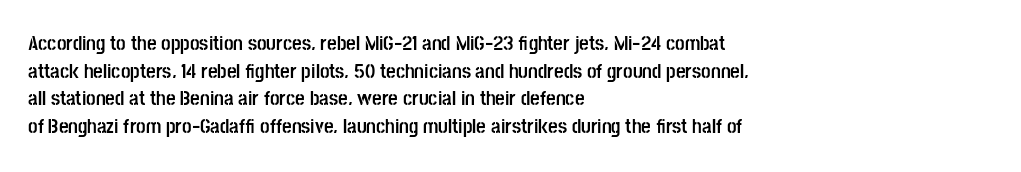
{"italic": "no", "bold": "yes", "underline": "no", "align": "left", "line_spacing": "normal", "line_spacing_ratio": 1.32, "letter_spacing": "normal", "letter_spacing_em": 0.0, "glyph_px": 21}
